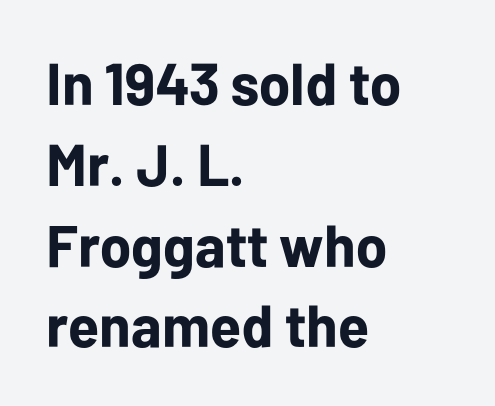
{"serif": "no", "italic": "no", "bold": "yes", "weight": "bold", "width": "normal", "stroke_contrast": "low", "x_height": "medium", "monospaced": "no", "underline": "no", "align": "left", "line_spacing": "normal", "line_spacing_ratio": 1.37, "letter_spacing": "normal", "letter_spacing_em": 0.0, "glyph_px": 59}
